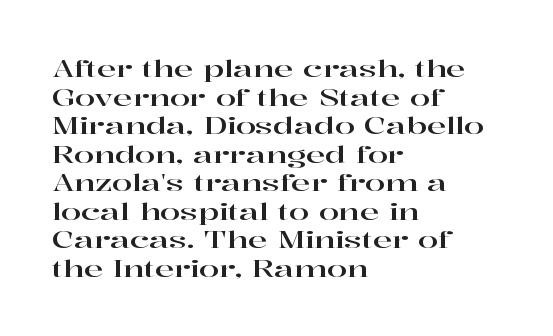
Each line starts at the same left margin while the right side varies. This sample uses plain, unmodified letter spacing. Only glyphs here, with clear space below each row. The letters stand upright; this is a roman face.
